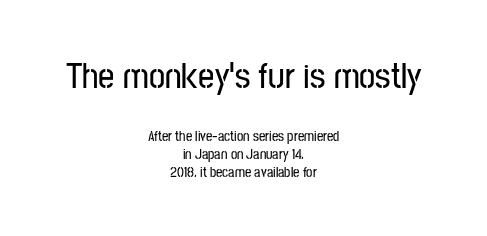
Q: Is the text italic (slanted)? A: No, it is upright.
Q: Is the typeface a serif or a sans-serif typeface? A: Sans-serif.
Q: Is the text underlined? A: No.
Q: How is the paragraph aligned? A: Centered.
Q: Is the spacing between letters normal or unusually wide? A: Normal.
Q: Is the spacing between lines tight, normal or loose? A: Normal.
Q: Which block of text is set in a larger size, the first (top) or the second (bottom)? A: The first (top) one.
Q: Width (condensed, normal, or wide)? A: Condensed.
Q: Stroke contrast? A: Low.
Q: x-height? A: Medium.
Q: Monospaced? A: No.
